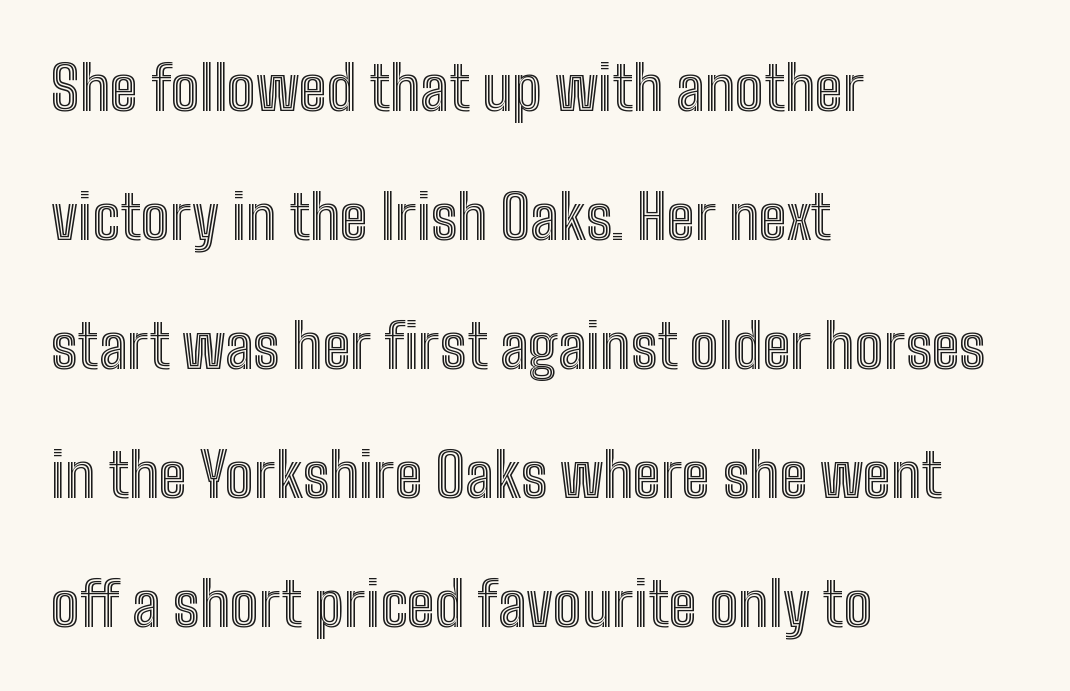
Q: Is the text italic (slanted)? A: No, it is upright.
Q: Is the text underlined? A: No.
Q: How is the paragraph aligned? A: Left-aligned.
Q: Is the spacing between letters normal or unusually wide? A: Normal.
Q: Is the spacing between lines tight, normal or loose? A: Loose.
Q: Width (condensed, normal, or wide)? A: Condensed.
Q: x-height? A: Medium.
Q: Monospaced? A: No.
